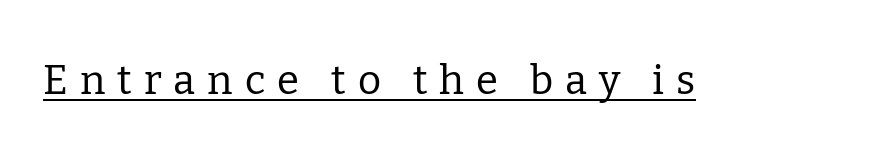
{"serif": "yes", "italic": "no", "bold": "no", "weight": "regular", "width": "normal", "stroke_contrast": "low", "x_height": "medium", "monospaced": "no", "underline": "yes", "letter_spacing": "wide", "letter_spacing_em": 0.3, "glyph_px": 40}
